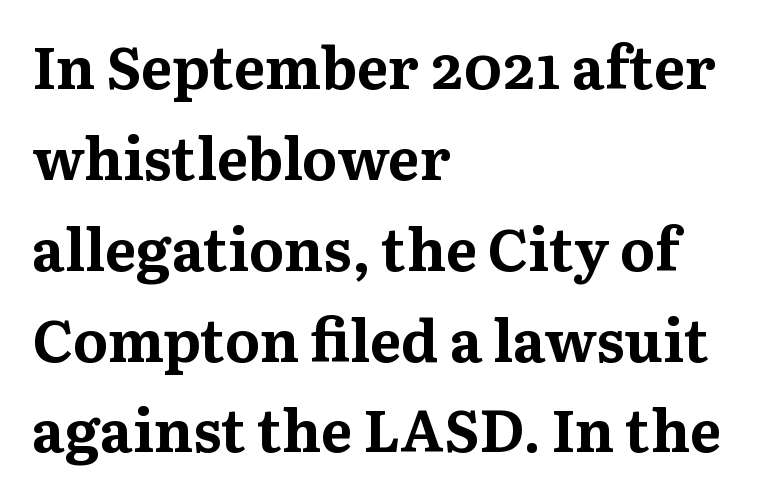
Here the designer chose a conventional face with non-uniform glyph widths. The foot of each line stays bare and open. Standard letterfit; no display-style spreading of the glyphs. Is the block centered? No — it sits flush against the left margin.
